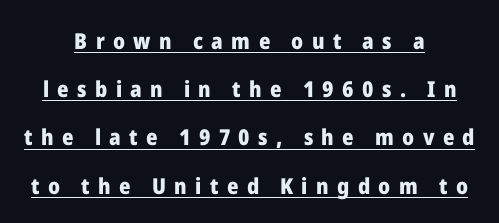
{"italic": "no", "bold": "yes", "underline": "yes", "align": "center", "line_spacing": "loose", "line_spacing_ratio": 2.19, "letter_spacing": "wide", "letter_spacing_em": 0.38, "glyph_px": 22}
